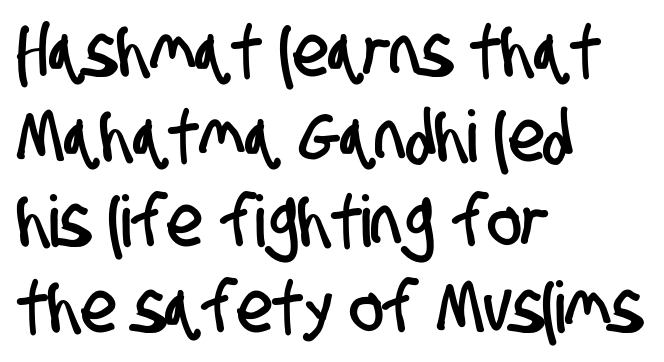
The image shows 71 px condensed sans-serif type; set left-aligned, line spacing 1.2x, normal letter spacing, not underlined; low stroke contrast and a large x-height.
